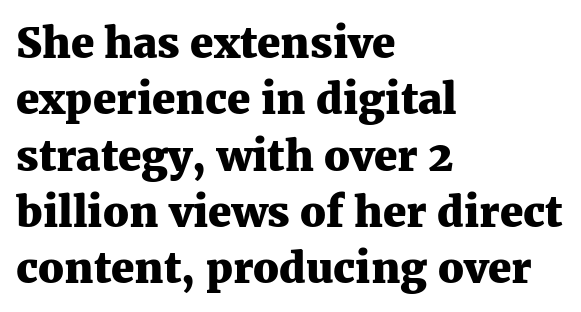
Q: Is the text bold? A: Yes.
Q: Is the text italic (slanted)? A: No, it is upright.
Q: Is the typeface a serif or a sans-serif typeface? A: Serif.
Q: Is the text underlined? A: No.
Q: How is the paragraph aligned? A: Left-aligned.
Q: Is the spacing between letters normal or unusually wide? A: Normal.
Q: Is the spacing between lines tight, normal or loose? A: Normal.
Q: Width (condensed, normal, or wide)? A: Normal.
Q: Stroke contrast? A: Medium.
Q: x-height? A: Medium.
Q: Monospaced? A: No.
